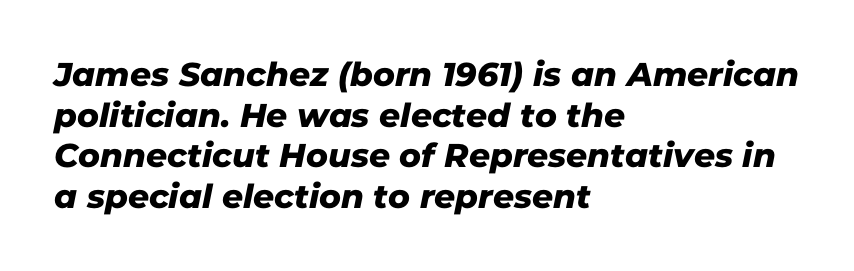
Note: no serifs on the glyphs. Anything drawn beneath the words? Only blank space. The rendering anchors every line to the left-hand side. Varying glyph widths throughout — classic text-font behaviour. Nobody touched the tracking dial on this one.
